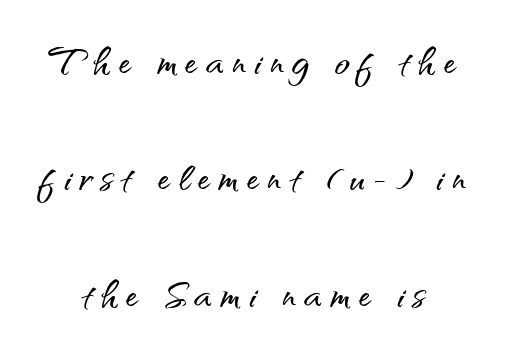
Q: Is the text italic (slanted)? A: Yes.
Q: Is the typeface a serif or a sans-serif typeface? A: Sans-serif.
Q: Is the text underlined? A: No.
Q: How is the paragraph aligned? A: Centered.
Q: Is the spacing between lines tight, normal or loose? A: Loose.
Q: Width (condensed, normal, or wide)? A: Normal.
Q: Stroke contrast? A: Medium.
Q: x-height? A: Small.
Q: Monospaced? A: No.
